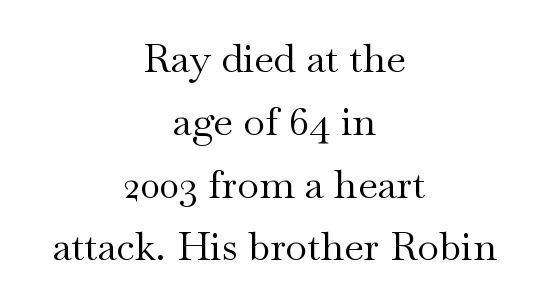
The image shows 40 px regular-weight, wide serif type, upright; set centered, normal line spacing (1.57x), normal letter spacing, not underlined; medium stroke contrast and a small x-height.
